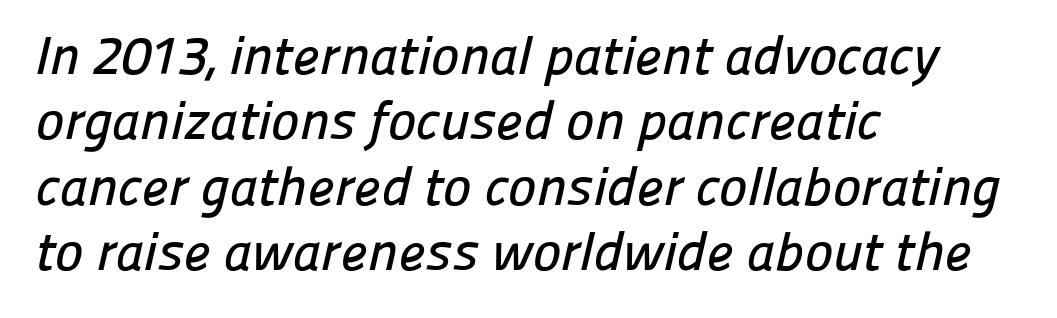
No word sits above an underline. The letterforms sit shoulder to shoulder at normal distance. A typesetter would call this proportional, since set widths differ per character. Line beginnings align vertically; line endings do not. Look at the bottom of the vertical strokes: they stop flat, with no serifs.
